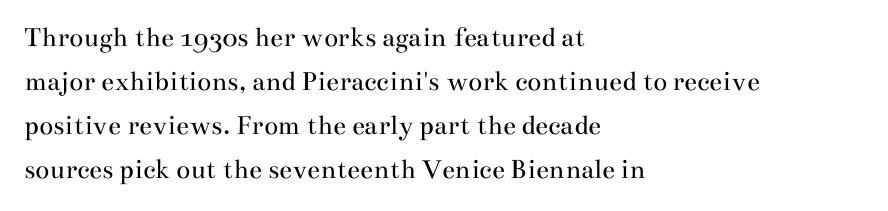
The image shows 29 px regular-weight, wide serif type, upright; set left-aligned, normal line spacing (1.52x), normal letter spacing, not underlined; medium stroke contrast and a small x-height.
